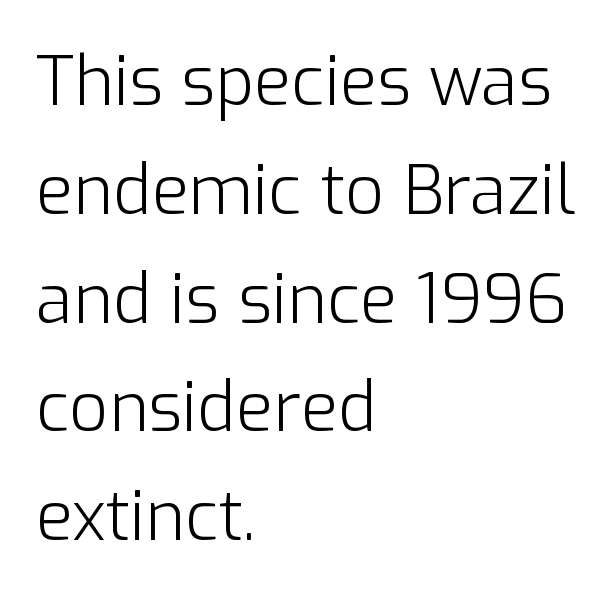
Q: Is the text bold? A: No.
Q: Is the text italic (slanted)? A: No, it is upright.
Q: Is the typeface a serif or a sans-serif typeface? A: Sans-serif.
Q: Is the text underlined? A: No.
Q: How is the paragraph aligned? A: Left-aligned.
Q: Is the spacing between letters normal or unusually wide? A: Normal.
Q: Is the spacing between lines tight, normal or loose? A: Normal.
Q: Width (condensed, normal, or wide)? A: Normal.
Q: Stroke contrast? A: Low.
Q: x-height? A: Medium.
Q: Monospaced? A: No.
